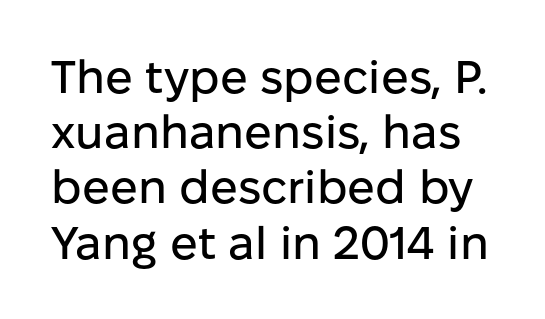
Q: Is the text italic (slanted)? A: No, it is upright.
Q: Is the typeface a serif or a sans-serif typeface? A: Sans-serif.
Q: Is the text underlined? A: No.
Q: Is the spacing between letters normal or unusually wide? A: Normal.
Q: Width (condensed, normal, or wide)? A: Normal.
Q: Stroke contrast? A: Low.
Q: x-height? A: Medium.
Q: Monospaced? A: No.
